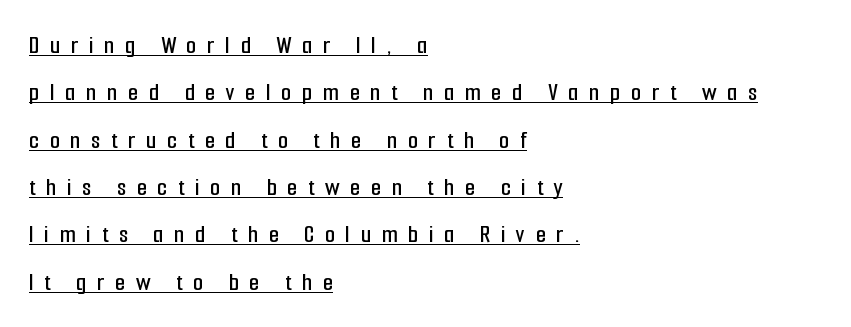
The rag falls on the right side of this text block. Honestly, the letter spacing is so wide it's the main thing you notice. Emphasis is given by a line drawn under the lettering. Do the letters lean? They stand straight.
